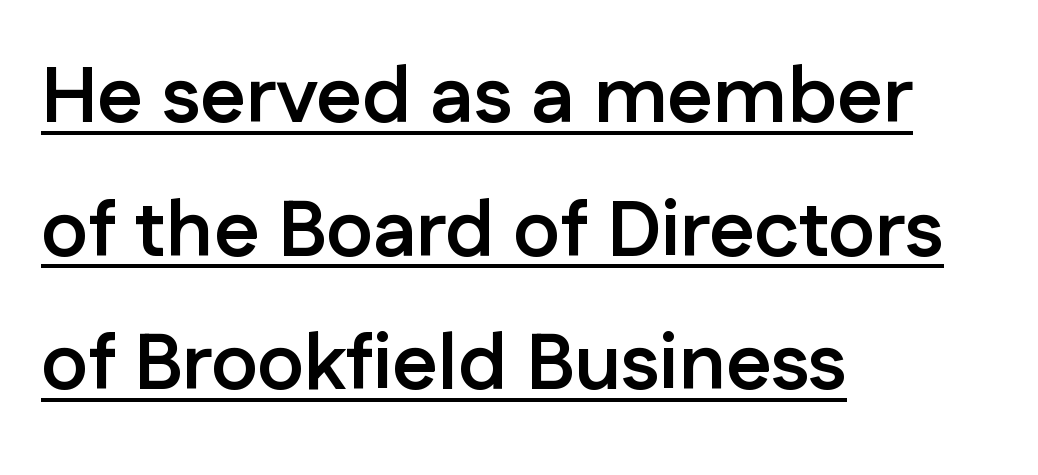
Q: Is the text bold? A: Yes.
Q: Is the text italic (slanted)? A: No, it is upright.
Q: Is the typeface a serif or a sans-serif typeface? A: Sans-serif.
Q: Is the text underlined? A: Yes.
Q: How is the paragraph aligned? A: Left-aligned.
Q: Is the spacing between letters normal or unusually wide? A: Normal.
Q: Is the spacing between lines tight, normal or loose? A: Normal.
Q: Width (condensed, normal, or wide)? A: Normal.
Q: Stroke contrast? A: Low.
Q: x-height? A: Medium.
Q: Monospaced? A: No.
